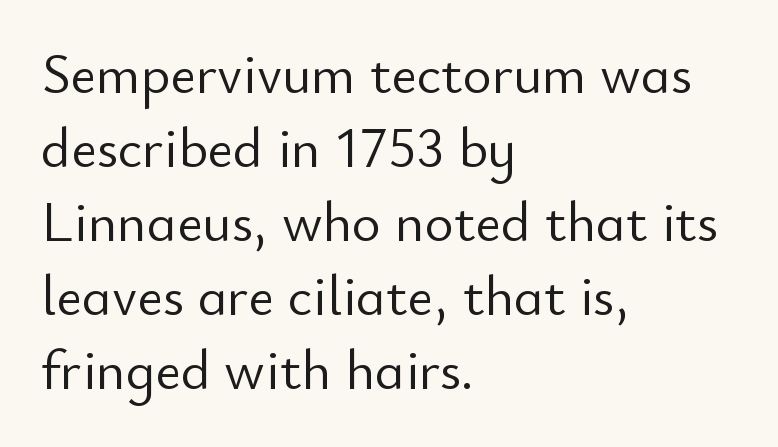
The image shows 56 px light sans-serif type, upright; set left-aligned, normal line spacing (1.32x), normal letter spacing, not underlined; low stroke contrast and a small x-height.
